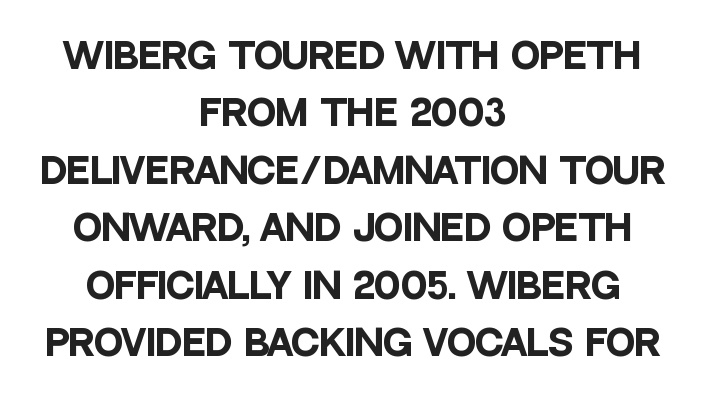
{"serif": "no", "italic": "no", "bold": "yes", "weight": "heavy", "width": "condensed", "stroke_contrast": "low", "x_height": "large", "monospaced": "no", "underline": "no", "align": "center", "line_spacing": "normal", "line_spacing_ratio": 1.64, "letter_spacing": "normal", "letter_spacing_em": 0.0, "glyph_px": 35}
